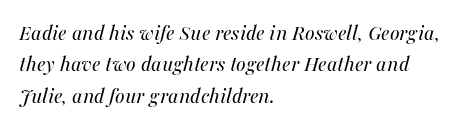
Q: Is the text bold? A: No.
Q: Is the text italic (slanted)? A: Yes, it leans right by about 16 degrees.
Q: Is the text underlined? A: No.
Q: How is the paragraph aligned? A: Left-aligned.
Q: Is the spacing between letters normal or unusually wide? A: Normal.
Q: Is the spacing between lines tight, normal or loose? A: Normal.
